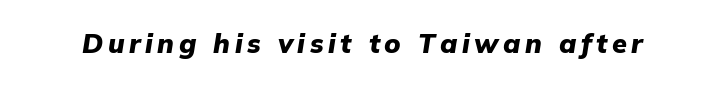
Q: Is the text bold? A: Yes.
Q: Is the text italic (slanted)? A: Yes, it leans right by about 9 degrees.
Q: Is the text underlined? A: No.
